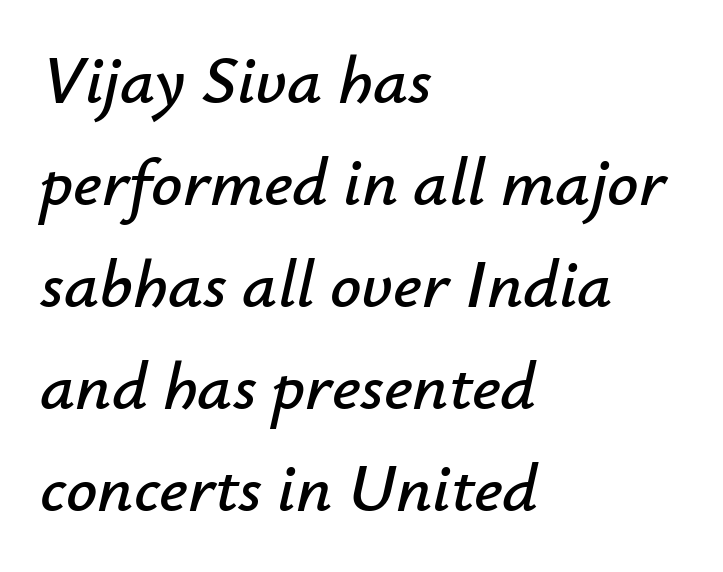
{"italic": "yes", "lean": "right", "slant_degrees": 12, "width": "normal", "stroke_contrast": "low", "x_height": "small", "monospaced": "no", "underline": "no", "align": "left", "line_spacing": "normal", "line_spacing_ratio": 1.48, "letter_spacing": "normal", "letter_spacing_em": 0.0, "glyph_px": 69}
